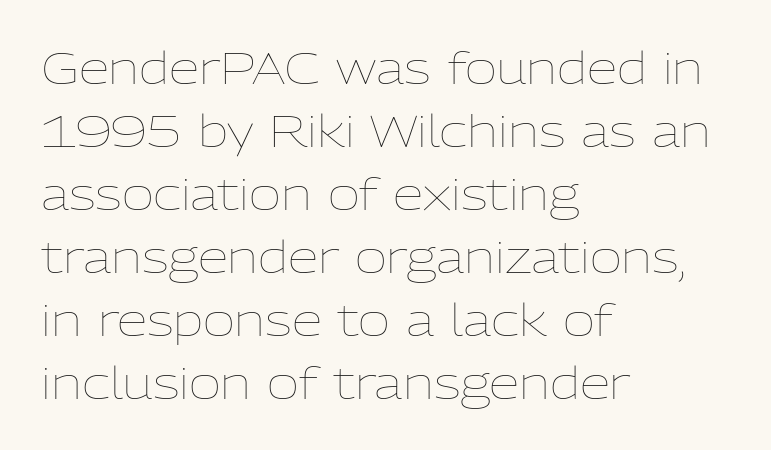
The image shows 44 px thin type, upright; set left-aligned, normal line spacing (1.43x), normal letter spacing, not underlined; low stroke contrast and a medium x-height.
